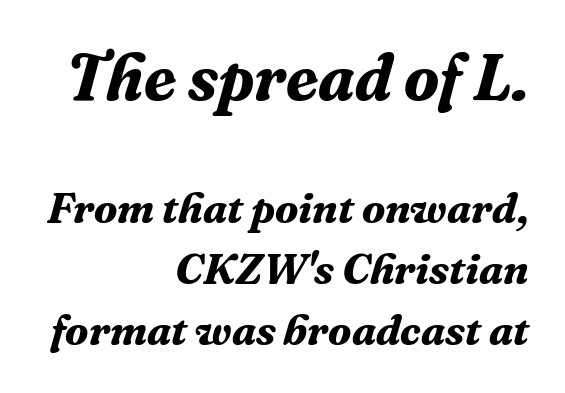
This rendering leaves character spacing at its baseline value. Reading top to bottom, the characters get smaller at the block break. The lines in this sample share a right terminus and differ only in where they begin. Look at the stroke-to-counter ratio: heavy, a bold.
